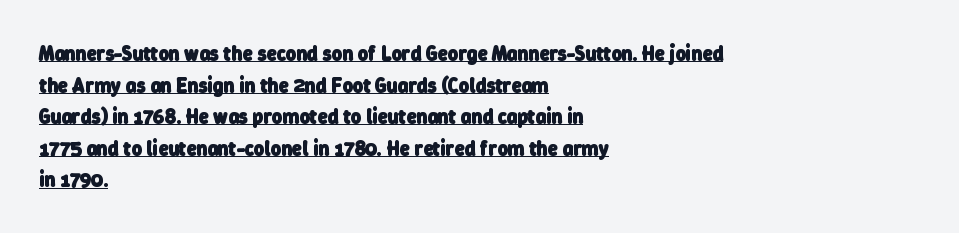
{"bold": "yes", "underline": "yes", "align": "left", "line_spacing": "normal", "line_spacing_ratio": 1.58, "letter_spacing": "normal", "letter_spacing_em": 0.0, "glyph_px": 20}
